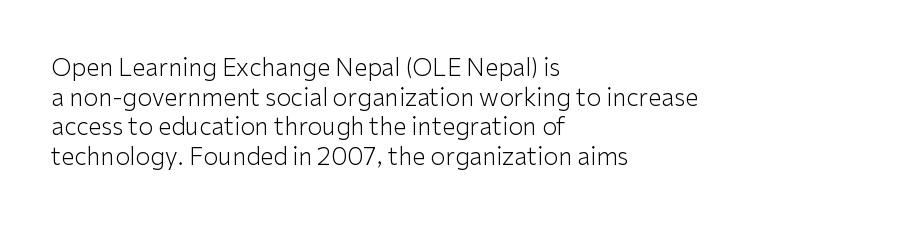
Words appear dense and cohesive because spacing is normal. Stem width sits at or under what a default text font uses. Honestly, there is no underline to notice here at all. The lettering stays uniformly vertical, giving the passage a roman look.
